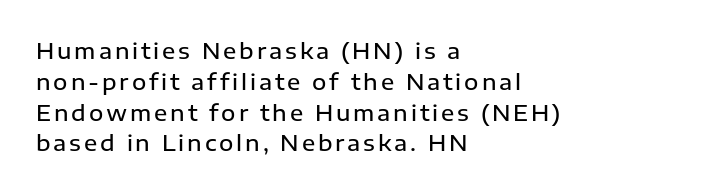
{"italic": "no", "bold": "semi", "underline": "no", "align": "left", "line_spacing": "normal", "line_spacing_ratio": 1.4, "glyph_px": 22}
